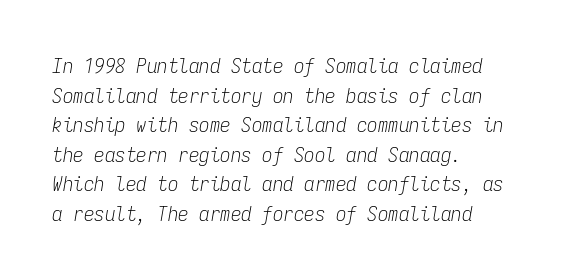
The image shows 21 px text type, italic (leaning right); set left-aligned, normal line spacing (1.41x), normal letter spacing, not underlined.
